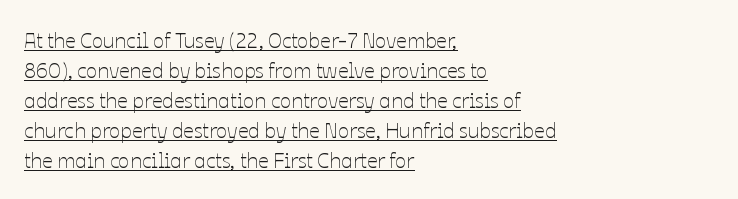
A light-to-regular cut is what we see here. This sample uses an upright cut, with every glyph sitting square on the baseline. The passage shown stacks its lines at a standard gap. Each line starts at the same left margin while the right side varies. The glyphs are accompanied by a horizontal stroke just below them. These lines keep a tight, regular rhythm from letter to letter.
